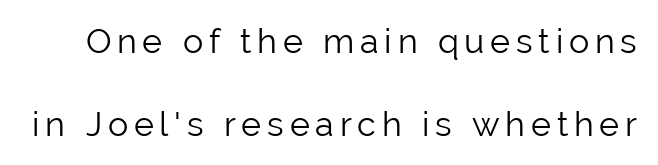
This sample uses an upright cut, with every glyph sitting square on the baseline. A typesetter would call this proportional, since set widths differ per character. The leading is generous, giving the passage an open texture. These glyphs show unthickened strokes, regular width or finer. The glyphs are unaccompanied by any horizontal stroke below them.
